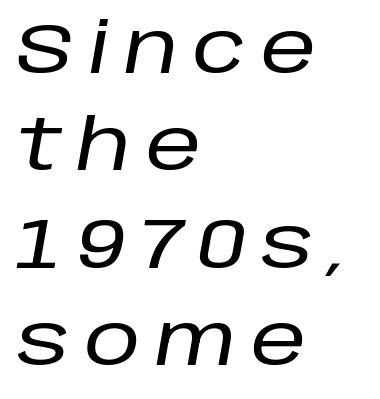
The image shows 70 px text type, italic (leaning right); set left-aligned, normal line spacing (1.39x), unusually wide letter spacing (+0.21 em), not underlined; low stroke contrast and a large x-height.
